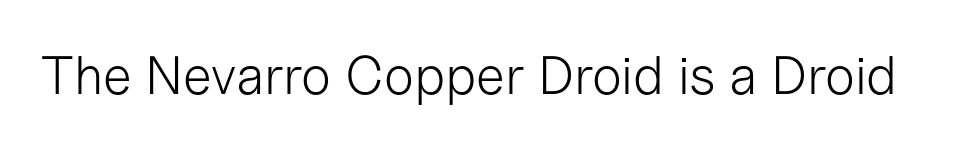
Grotesque or geometric, the face here clearly has no serifs. These lines are rendered in a variable-pitch font. Italic? Not at all — the glyphs are vertical. The cut favours lightness, reaching ordinary text weight at its darkest. In terms of letterspacing, this is plain default setting. Nobody drew a line under any word here.
